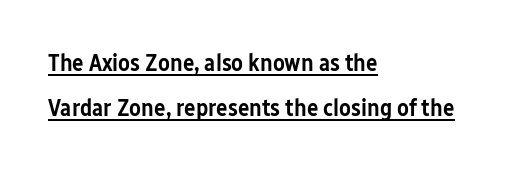
Q: Is the text bold? A: Semi-bold.
Q: Is the text italic (slanted)? A: No, it is upright.
Q: Is the text underlined? A: Yes.
Q: How is the paragraph aligned? A: Left-aligned.
Q: Is the spacing between letters normal or unusually wide? A: Normal.
